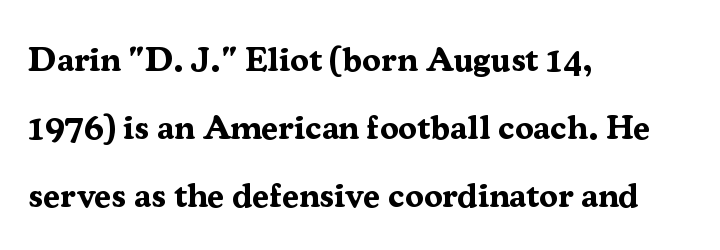
{"serif": "yes", "italic": "no", "bold": "yes", "weight": "bold", "width": "normal", "stroke_contrast": "medium", "x_height": "medium", "monospaced": "no", "underline": "no", "align": "left", "line_spacing": "loose", "line_spacing_ratio": 2.0, "letter_spacing": "normal", "letter_spacing_em": 0.0, "glyph_px": 34}
